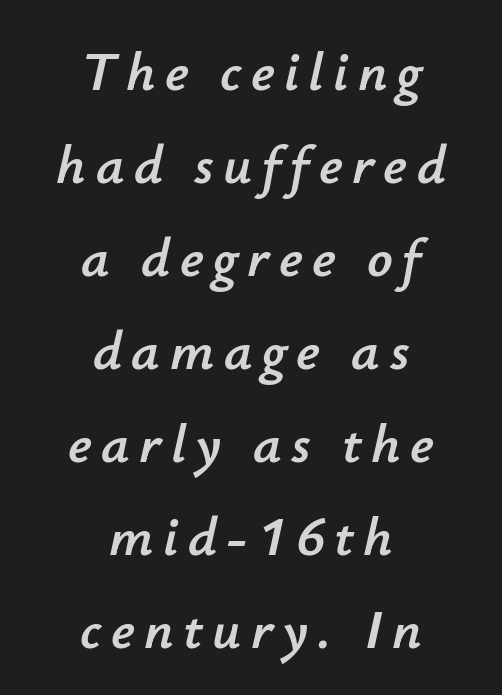
{"italic": "yes", "lean": "right", "slant_degrees": 12, "width": "normal", "stroke_contrast": "low", "x_height": "small", "monospaced": "no", "underline": "no", "align": "center", "line_spacing": "normal", "line_spacing_ratio": 1.66, "glyph_px": 56}
